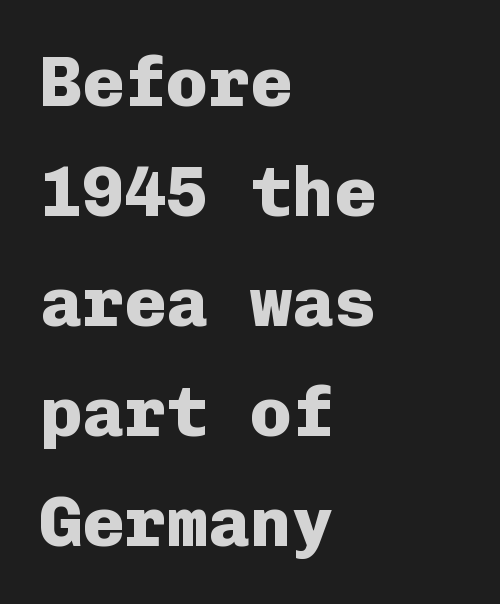
Does the lettering tilt? It doesn't — this is upright. These lines are composed in type without serifs. Is the letter spacing exaggerated? No — it looks like the ordinary default. The letters march in equal steps, a hallmark of fixed-pitch type. The baseline area is clear.
